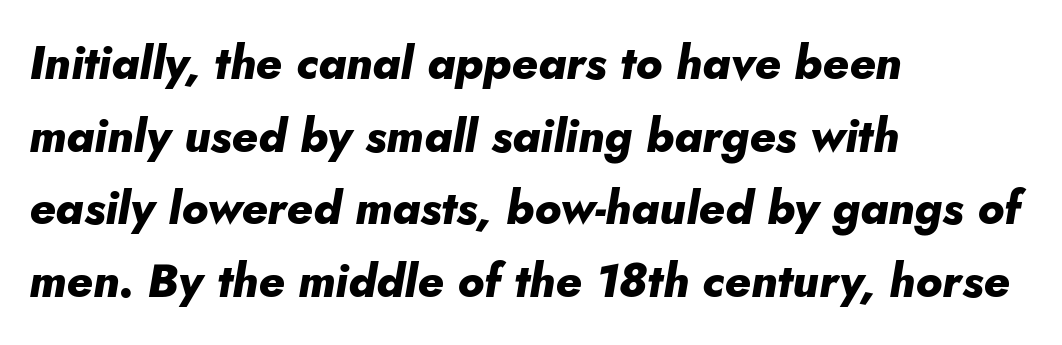
The image shows 46 px heavy type, italic (leaning right); set left-aligned, normal line spacing (1.58x), normal letter spacing, not underlined; low stroke contrast and a small x-height.
